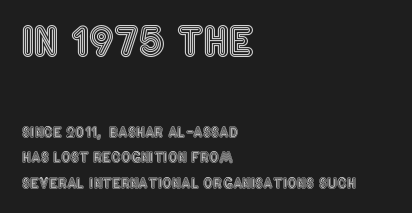
{"italic": "no", "width": "condensed", "x_height": "large", "monospaced": "no", "underline": "no", "align": "left", "line_spacing_ratio": 1.83, "letter_spacing": "normal", "letter_spacing_em": 0.0, "larger_block": "first", "size_ratio": 2.79, "glyph_px": 39}
